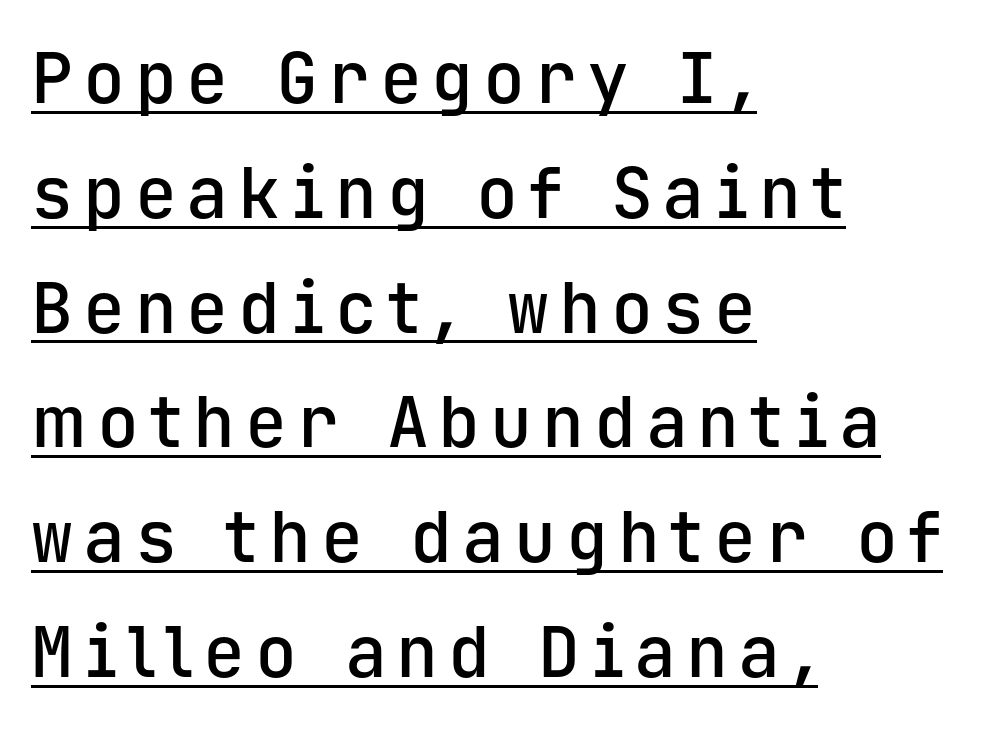
{"serif": "no", "italic": "no", "bold": "semi", "weight": "semibold", "width": "normal", "stroke_contrast": "low", "x_height": "medium", "monospaced": "yes", "underline": "yes", "align": "left", "line_spacing": "normal", "line_spacing_ratio": 1.64, "glyph_px": 70}
